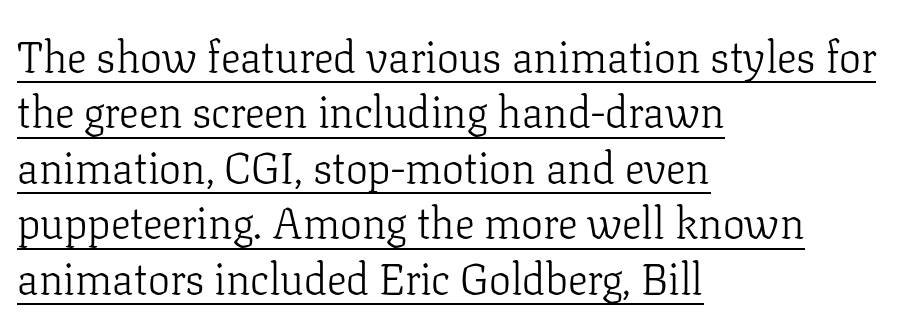
Students, observe the line beneath the letters — that is underlining. Line starts are locked; line ends wander. The type sits square on the baseline with zero lean. Nobody touched the tracking dial on this one.
